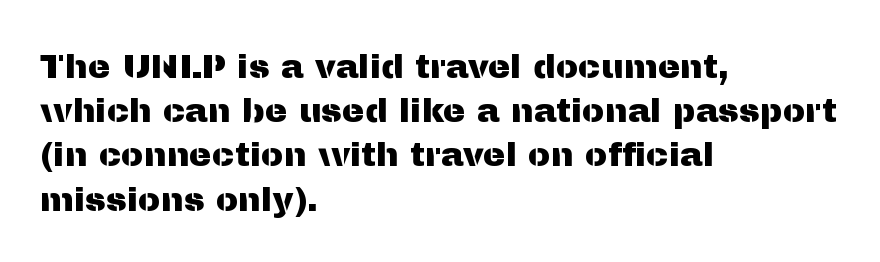
{"serif": "no", "italic": "no", "width": "normal", "stroke_contrast": "medium", "x_height": "medium", "monospaced": "no", "underline": "no", "align": "left", "line_spacing": "normal", "line_spacing_ratio": 1.3, "letter_spacing": "normal", "letter_spacing_em": 0.0, "glyph_px": 34}
